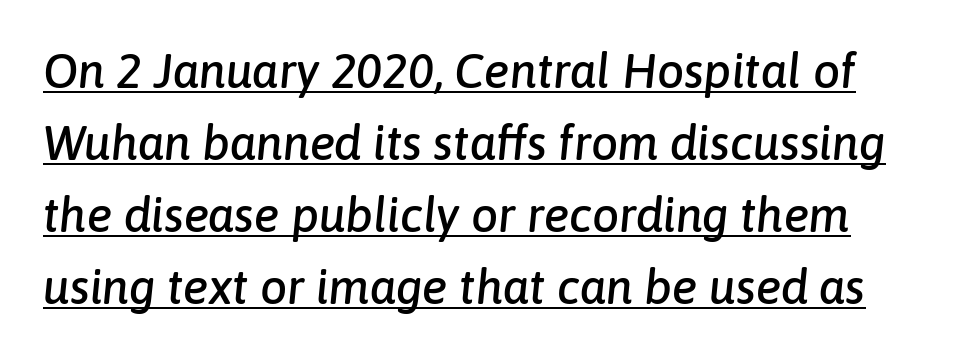
{"italic": "yes", "lean": "right", "slant_degrees": 6, "width": "normal", "stroke_contrast": "low", "x_height": "medium", "monospaced": "no", "underline": "yes", "line_spacing": "normal", "line_spacing_ratio": 1.5, "letter_spacing": "normal", "letter_spacing_em": 0.0, "glyph_px": 48}
